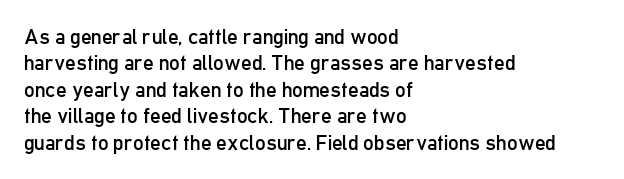
{"italic": "no", "bold": "no", "underline": "no", "align": "left", "line_spacing": "normal", "line_spacing_ratio": 1.26, "letter_spacing": "normal", "letter_spacing_em": 0.0, "glyph_px": 21}
